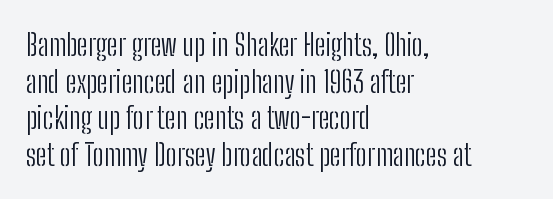
The image shows 30 px light, condensed sans-serif type, upright; set left-aligned, line spacing 1.22x, normal letter spacing, not underlined; low stroke contrast and a medium x-height.
